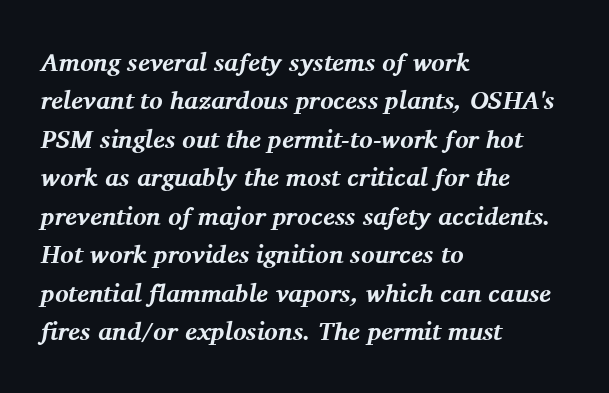
Anything drawn beneath the words? Only blank space. These lines sit exactly where default settings would place them. Visually the block forms a straight wall on the left and a jagged coastline on the right. Caption: bold face, heavy strokes. Does extra space separate the letters? No, they use regular spacing. There's an unmistakable incline to the writing here.
